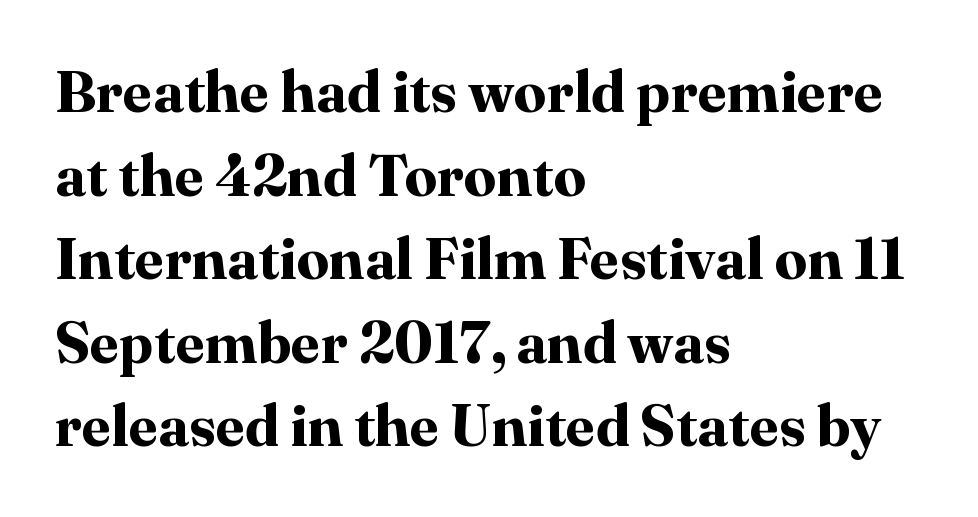
Inter-character spacing is left at the font's built-in metrics. Check the space under the baseline: it is left empty. Character widths vary here, with narrow letters taking less room than wide ones. In CSS terms this would be text-align: left.
